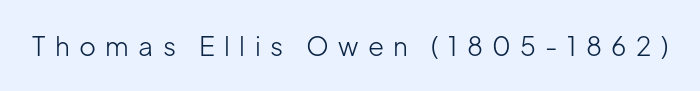
Q: Is the text bold? A: No.
Q: Is the text italic (slanted)? A: No, it is upright.
Q: Is the text underlined? A: No.
Q: Is the spacing between letters normal or unusually wide? A: Unusually wide.
